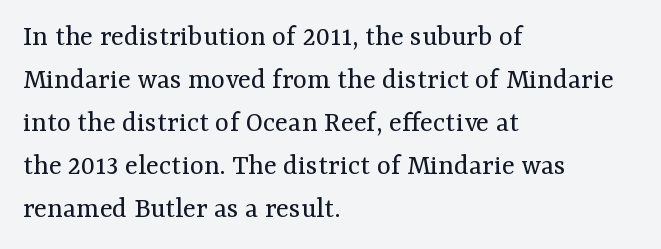
Quick note: underline off. The font is comparable to plain body text, perhaps lighter. Does the type have serifs? Yes, each stem ends in a small foot. The face used here is proportionally spaced, like ordinary book or web type. Look at the tracking — it's just the regular setting, nothing added. The rendering uses a moderate line-height, typical for paragraphs.
